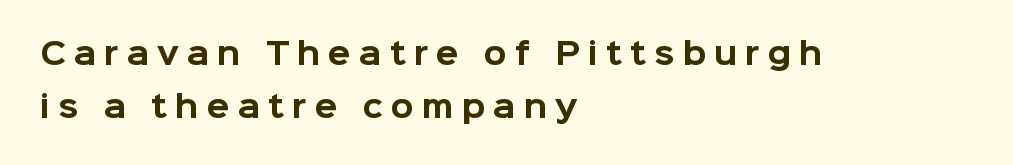
Q: Is the text bold? A: Yes.
Q: Is the text italic (slanted)? A: No, it is upright.
Q: Is the typeface a serif or a sans-serif typeface? A: Sans-serif.
Q: Is the text underlined? A: No.
Q: How is the paragraph aligned? A: Left-aligned.
Q: Is the spacing between letters normal or unusually wide? A: Unusually wide.
Q: Width (condensed, normal, or wide)? A: Normal.
Q: Stroke contrast? A: Low.
Q: x-height? A: Medium.
Q: Monospaced? A: No.
